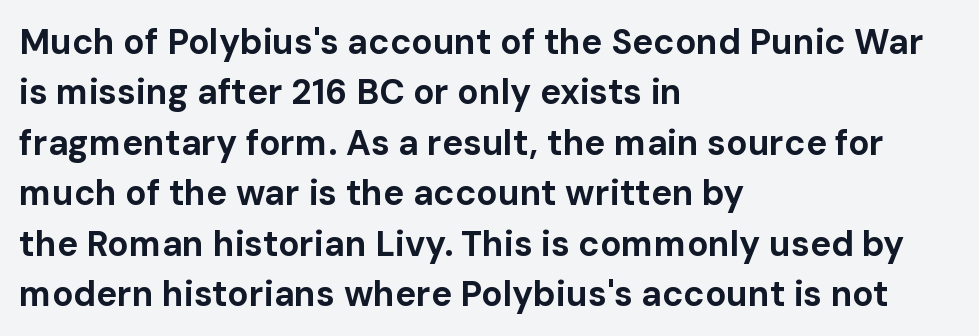
This rendering employs a face without finishing strokes, i.e., a sans-serif. How are the letters spaced? Ordinarily, with no added tracking. The lettering holds an erect, upright posture throughout. The foot of each line stays bare and open. Successive baselines arrive at the customary interval. The ragged edge is on the right, which tells us the setting is flush left.
